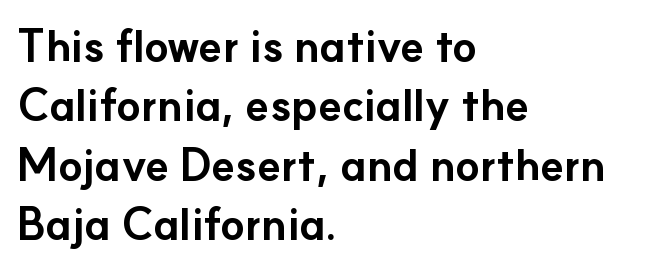
The image shows 44 px bold sans-serif type, upright; set left-aligned, normal line spacing (1.35x), normal letter spacing, not underlined; low stroke contrast and a small x-height.
